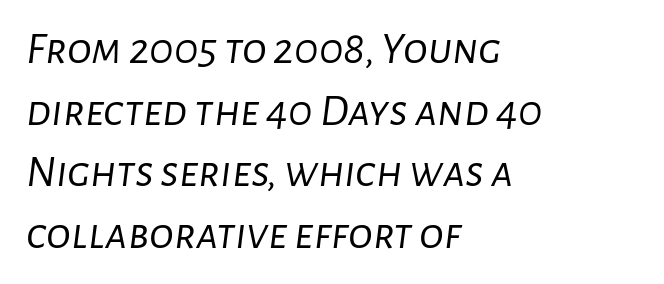
{"italic": "yes", "lean": "right", "slant_degrees": 7, "bold": "no", "weight": "light", "width": "normal", "stroke_contrast": "low", "x_height": "medium", "monospaced": "no", "underline": "no", "align": "left", "line_spacing": "normal", "line_spacing_ratio": 1.34, "letter_spacing": "normal", "letter_spacing_em": 0.0, "glyph_px": 46}
